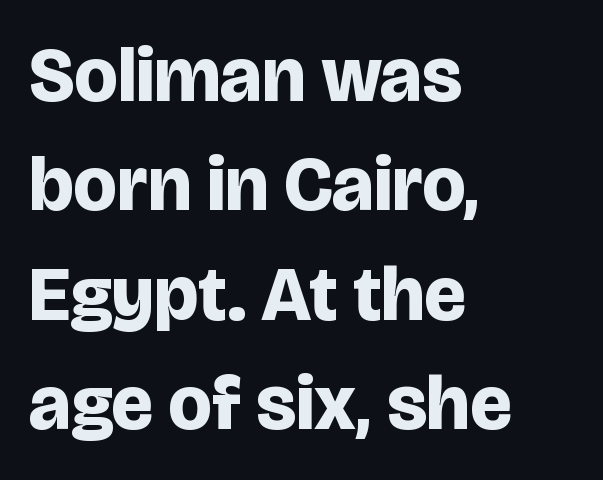
{"serif": "no", "italic": "no", "bold": "yes", "weight": "bold", "width": "normal", "stroke_contrast": "low", "x_height": "large", "monospaced": "no", "underline": "no", "align": "left", "line_spacing": "normal", "line_spacing_ratio": 1.42, "letter_spacing": "normal", "letter_spacing_em": 0.0, "glyph_px": 77}
